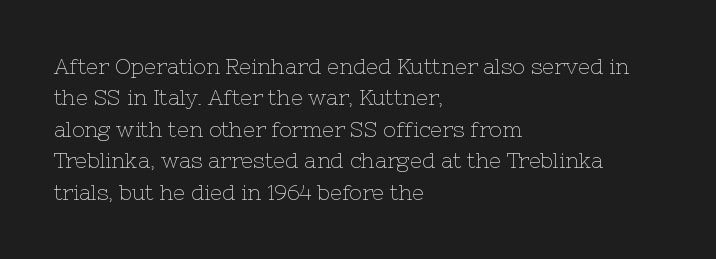
{"italic": "no", "bold": "no", "underline": "no", "align": "left", "line_spacing": "normal", "line_spacing_ratio": 1.5, "letter_spacing": "normal", "letter_spacing_em": 0.0, "glyph_px": 21}
